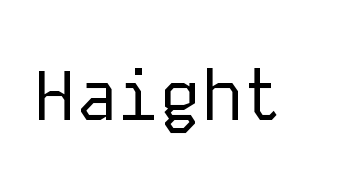
{"serif": "no", "italic": "no", "bold": "no", "weight": "regular", "width": "normal", "stroke_contrast": "low", "x_height": "medium", "monospaced": "yes", "underline": "no", "letter_spacing": "normal", "letter_spacing_em": 0.0, "glyph_px": 70}
